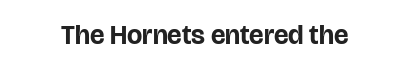
The image shows 27 px bold type, upright; set normal letter spacing, not underlined.
